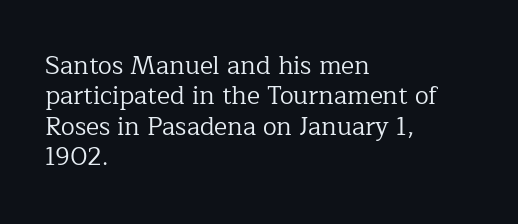
Q: Is the text bold? A: No.
Q: Is the text italic (slanted)? A: No, it is upright.
Q: Is the text underlined? A: No.
Q: How is the paragraph aligned? A: Left-aligned.
Q: Is the spacing between letters normal or unusually wide? A: Normal.
